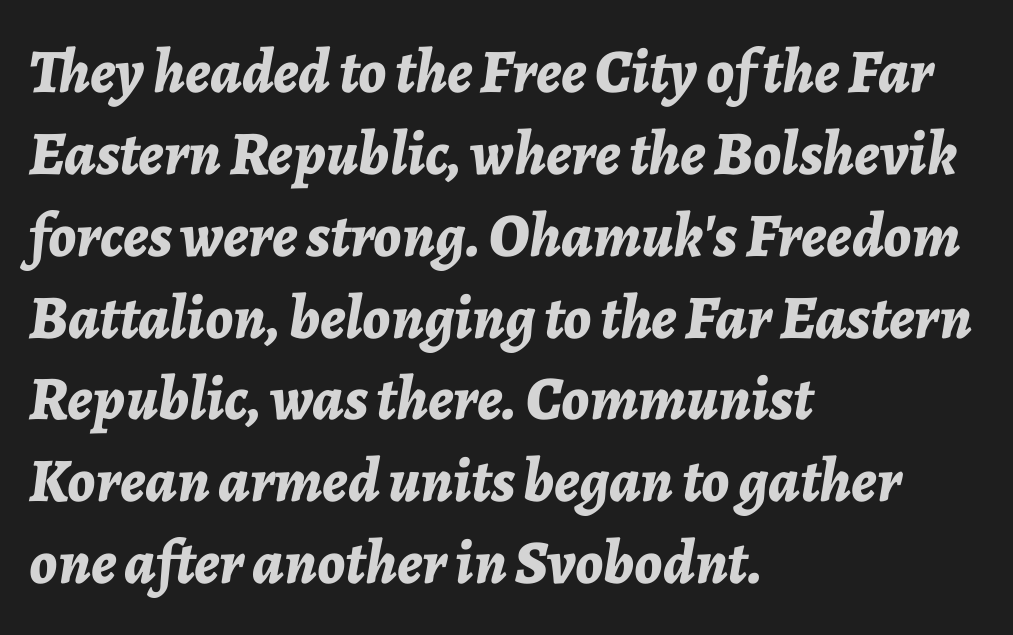
Q: Is the text bold? A: Yes.
Q: Is the text italic (slanted)? A: Yes, it leans right by about 7 degrees.
Q: Is the text underlined? A: No.
Q: How is the paragraph aligned? A: Left-aligned.
Q: Is the spacing between letters normal or unusually wide? A: Normal.
Q: Is the spacing between lines tight, normal or loose? A: Normal.
Q: Width (condensed, normal, or wide)? A: Normal.
Q: Stroke contrast? A: Low.
Q: x-height? A: Medium.
Q: Monospaced? A: No.
